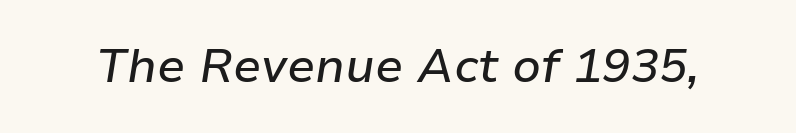
The image shows 47 px text type, italic (leaning right); set normal letter spacing, not underlined; low stroke contrast and a medium x-height.
